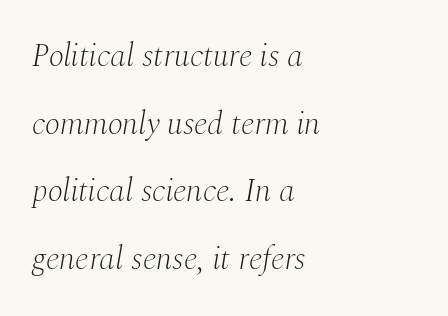
Varying glyph widths throughout — classic text-font behaviour. The passage is arranged the way most books set body copy — flush left. Observe the lean: these are italic letterforms. Regarding leading, the lines here are spaced well apart. Stroke terminals: seriffed. No letter is thick-stroked: the sample isn't bold.
